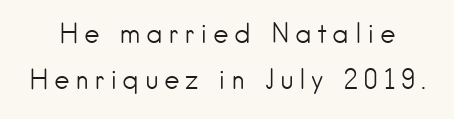
The image shows 27 px text type, upright; set line spacing 1.71x, not underlined.
